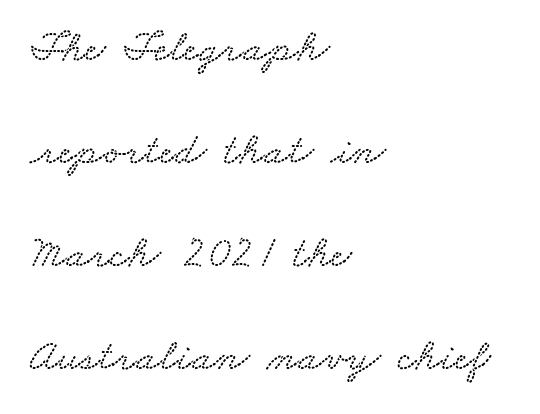
Q: Is the text underlined? A: No.
Q: How is the paragraph aligned? A: Left-aligned.
Q: Is the spacing between letters normal or unusually wide? A: Normal.
Q: Is the spacing between lines tight, normal or loose? A: Loose.
Q: Width (condensed, normal, or wide)? A: Wide.
Q: Stroke contrast? A: Low.
Q: x-height? A: Small.
Q: Monospaced? A: No.
